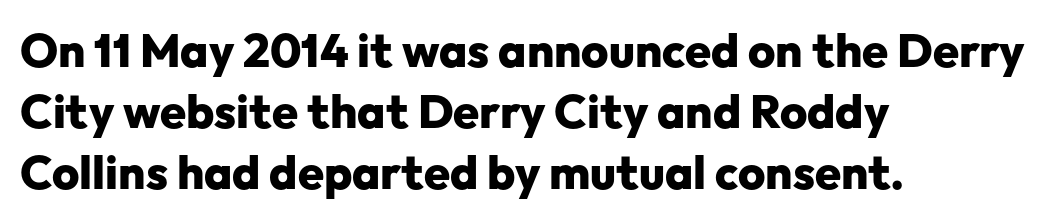
The image shows 47 px heavy sans-serif type, upright; set left-aligned, normal line spacing (1.3x), normal letter spacing, not underlined; low stroke contrast and a medium x-height.
